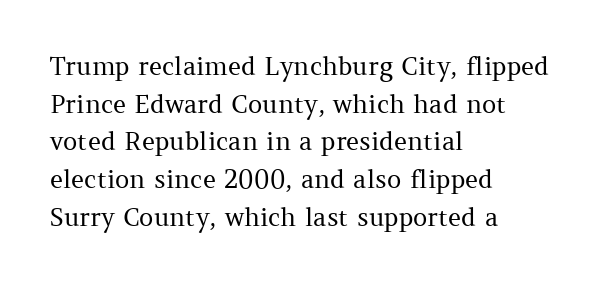
The image shows 25 px text type, upright; set left-aligned, normal line spacing (1.51x), normal letter spacing, not underlined.
